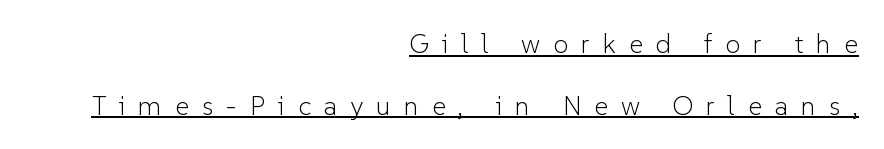
{"italic": "no", "bold": "no", "underline": "yes", "align": "right", "line_spacing": "loose", "line_spacing_ratio": 2.29, "letter_spacing": "wide", "letter_spacing_em": 0.48, "glyph_px": 27}
